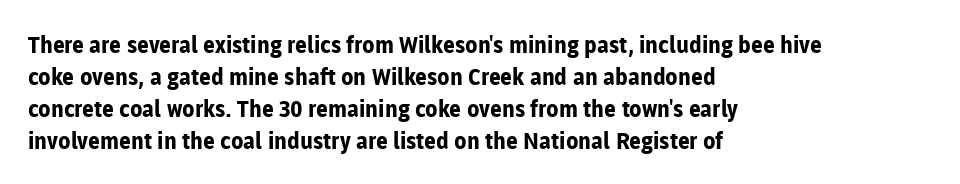
Q: Is the text bold? A: Yes.
Q: Is the text italic (slanted)? A: No, it is upright.
Q: Is the text underlined? A: No.
Q: How is the paragraph aligned? A: Left-aligned.
Q: Is the spacing between letters normal or unusually wide? A: Normal.
Q: Is the spacing between lines tight, normal or loose? A: Normal.
